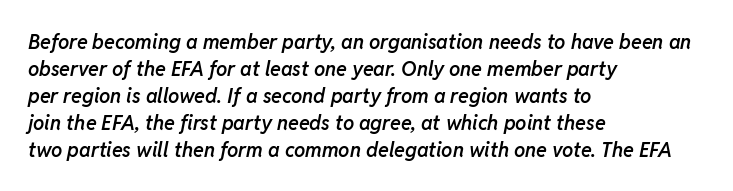
These lines are set flush left with a ragged right edge. The strokes are fattened partway — semibold, not bold. Leading: standard. Lines of text with bare space underneath. No extra tracking has been applied to these lines. The typography opts for an oblique posture over an upright one.
